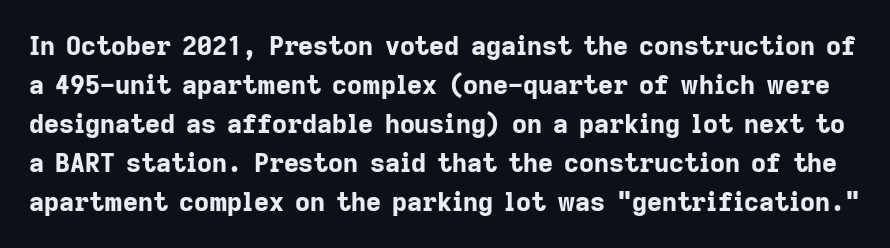
The image shows 26 px bold type, upright; set normal line spacing (1.5x), normal letter spacing, not underlined.
